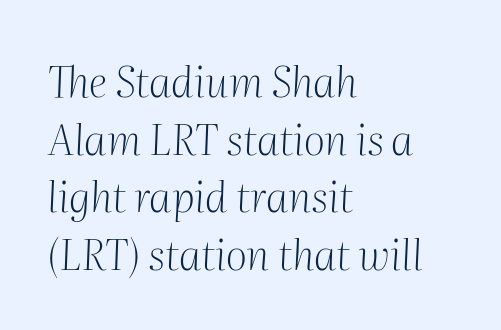
The image shows 42 px light serif type, italic (leaning right); set left-aligned, normal line spacing (1.37x), normal letter spacing, not underlined; medium stroke contrast and a medium x-height.
